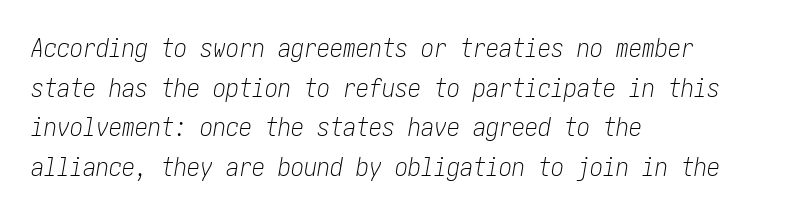
Q: Is the text bold? A: No.
Q: Is the text italic (slanted)? A: Yes, it leans right by about 10 degrees.
Q: Is the text underlined? A: No.
Q: How is the paragraph aligned? A: Left-aligned.
Q: Is the spacing between letters normal or unusually wide? A: Normal.
Q: Is the spacing between lines tight, normal or loose? A: Normal.
